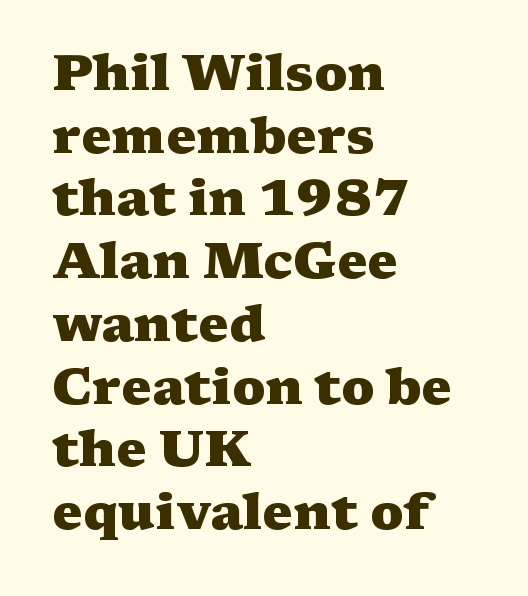
No word sits above an underline. A typesetter would call this zero additional tracking. The rag falls on the right side of this text block. Weight check: bold — yes, fully. This sample uses an upright cut, with every glyph sitting square on the baseline. This rendering employs a face with finishing strokes, i.e., a serif.
